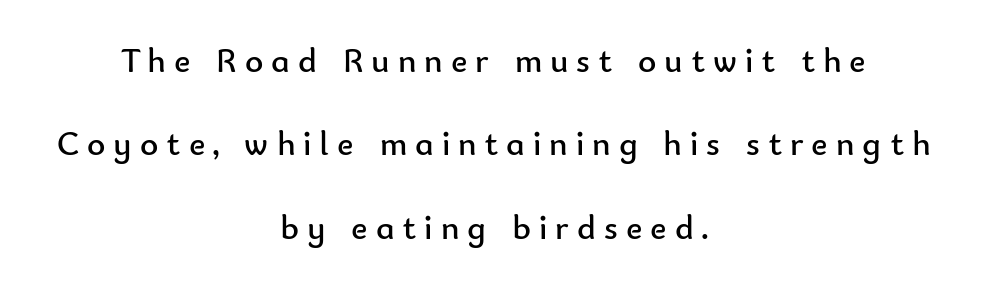
The image shows 35 px regular-weight sans-serif type, upright; set centered, loose line spacing (2.38x), unusually wide letter spacing (+0.23 em), not underlined; low stroke contrast and a small x-height.
